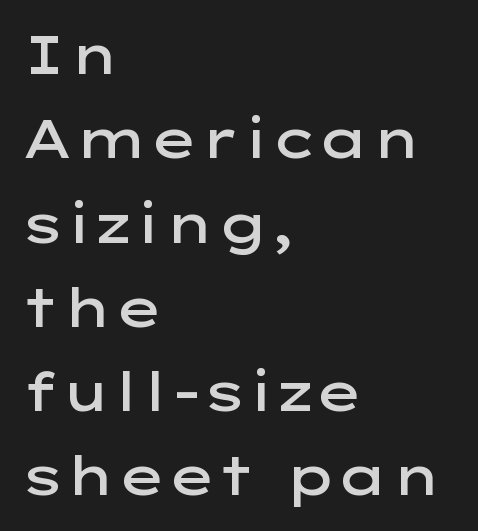
The image shows 53 px semibold, wide sans-serif type, upright; set left-aligned, normal line spacing (1.59x), normal letter spacing, not underlined; low stroke contrast and a medium x-height.
